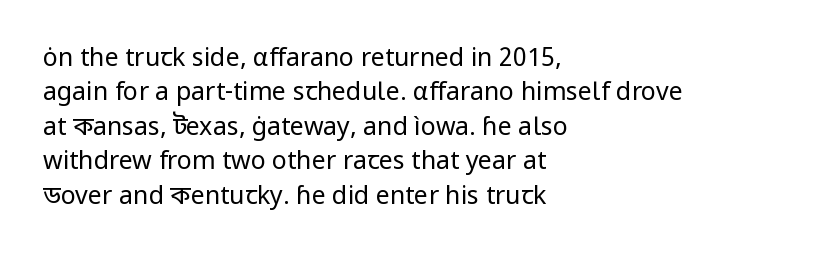
The image shows 25 px text type, upright; set left-aligned, normal line spacing (1.38x), normal letter spacing, not underlined.
